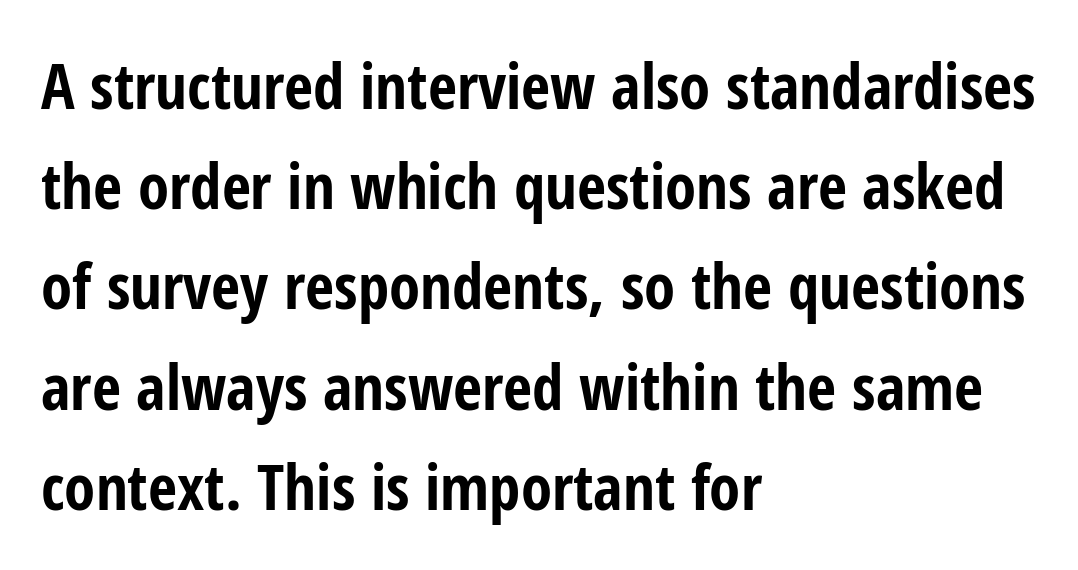
Q: Is the text bold? A: Yes.
Q: Is the text italic (slanted)? A: No, it is upright.
Q: Is the typeface a serif or a sans-serif typeface? A: Sans-serif.
Q: Is the text underlined? A: No.
Q: How is the paragraph aligned? A: Left-aligned.
Q: Is the spacing between letters normal or unusually wide? A: Normal.
Q: Is the spacing between lines tight, normal or loose? A: Normal.
Q: Width (condensed, normal, or wide)? A: Condensed.
Q: Stroke contrast? A: Low.
Q: x-height? A: Medium.
Q: Monospaced? A: No.
